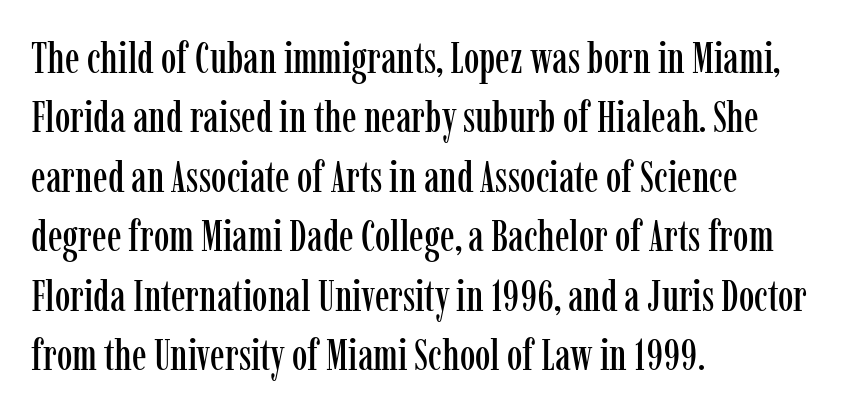
Q: Is the text italic (slanted)? A: No, it is upright.
Q: Is the typeface a serif or a sans-serif typeface? A: Serif.
Q: Is the text underlined? A: No.
Q: How is the paragraph aligned? A: Left-aligned.
Q: Is the spacing between letters normal or unusually wide? A: Normal.
Q: Is the spacing between lines tight, normal or loose? A: Normal.
Q: Width (condensed, normal, or wide)? A: Condensed.
Q: Stroke contrast? A: Low.
Q: x-height? A: Medium.
Q: Monospaced? A: No.
